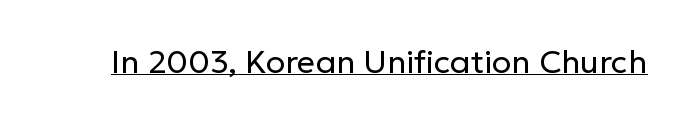
The image shows 32 px regular-weight sans-serif type, upright; set normal letter spacing, underlined; low stroke contrast and a medium x-height.
